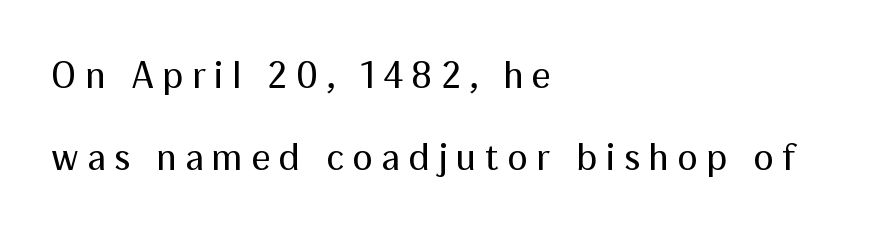
Q: Is the text bold? A: No.
Q: Is the text italic (slanted)? A: No, it is upright.
Q: Is the typeface a serif or a sans-serif typeface? A: Sans-serif.
Q: Is the text underlined? A: No.
Q: How is the paragraph aligned? A: Left-aligned.
Q: Is the spacing between letters normal or unusually wide? A: Unusually wide.
Q: Is the spacing between lines tight, normal or loose? A: Loose.
Q: Width (condensed, normal, or wide)? A: Normal.
Q: Stroke contrast? A: Medium.
Q: x-height? A: Medium.
Q: Monospaced? A: No.
